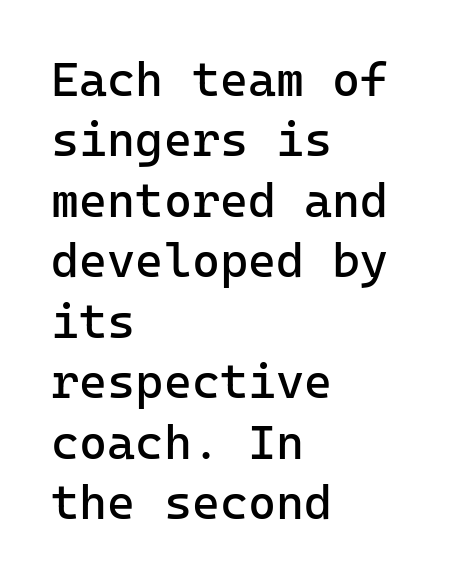
Q: Is the text bold? A: No.
Q: Is the text italic (slanted)? A: No, it is upright.
Q: Is the typeface a serif or a sans-serif typeface? A: Sans-serif.
Q: Is the text underlined? A: No.
Q: How is the paragraph aligned? A: Left-aligned.
Q: Is the spacing between letters normal or unusually wide? A: Normal.
Q: Is the spacing between lines tight, normal or loose? A: Normal.
Q: Width (condensed, normal, or wide)? A: Normal.
Q: Stroke contrast? A: Low.
Q: x-height? A: Medium.
Q: Monospaced? A: Yes.
